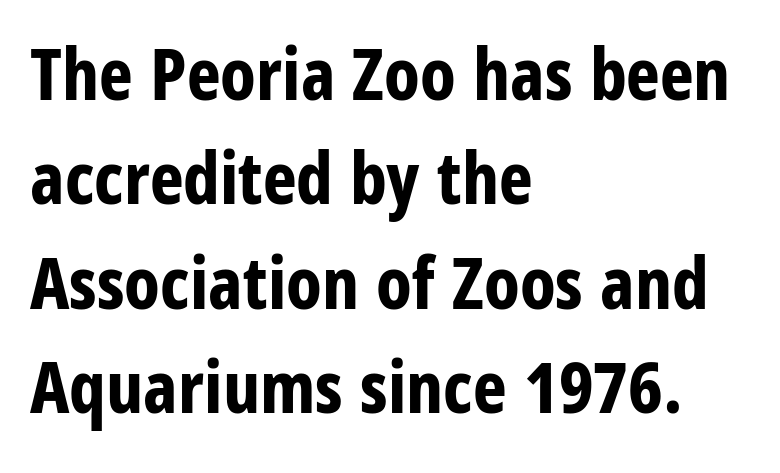
Ordinary non-slanted type is in use. The specimen omits any rule beneath the text block's lines. To sum up the face: it is a sans, with no serifs. Left-aligned paragraph, ragged on the right. Bold? Absolutely — the strokes are thick and heavy. There is no visible air inserted between adjacent glyphs.
